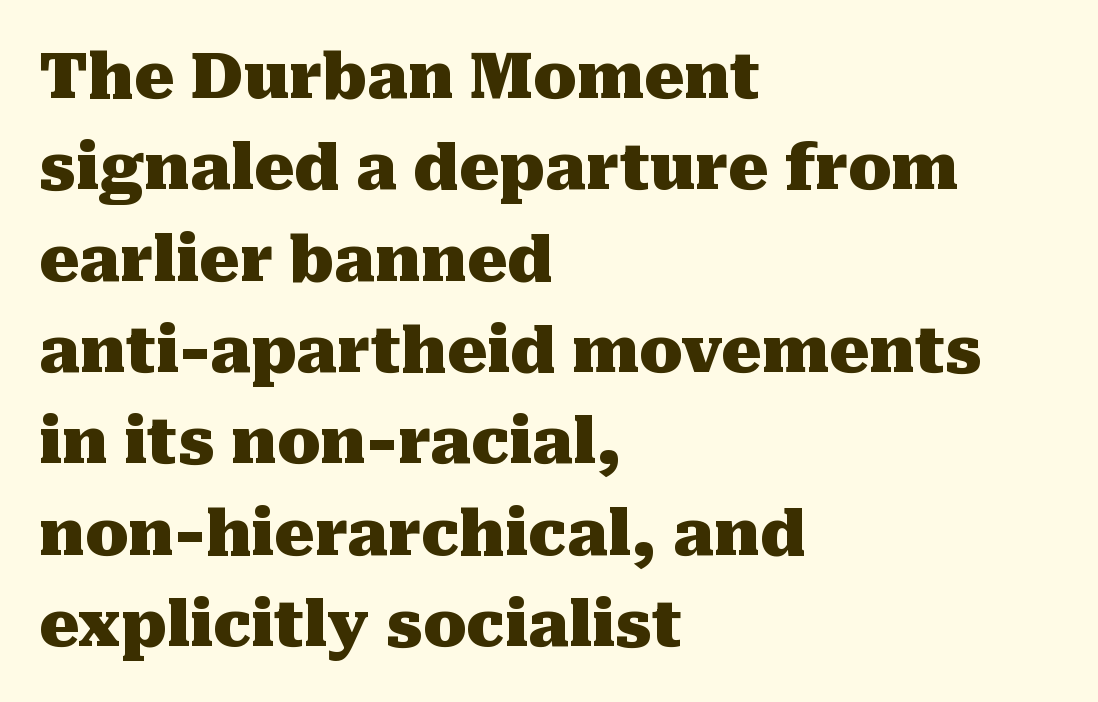
{"serif": "yes", "italic": "no", "bold": "yes", "weight": "heavy", "width": "normal", "stroke_contrast": "medium", "x_height": "medium", "monospaced": "no", "underline": "no", "align": "left", "line_spacing": "normal", "line_spacing_ratio": 1.45, "letter_spacing": "normal", "letter_spacing_em": 0.0, "glyph_px": 63}
